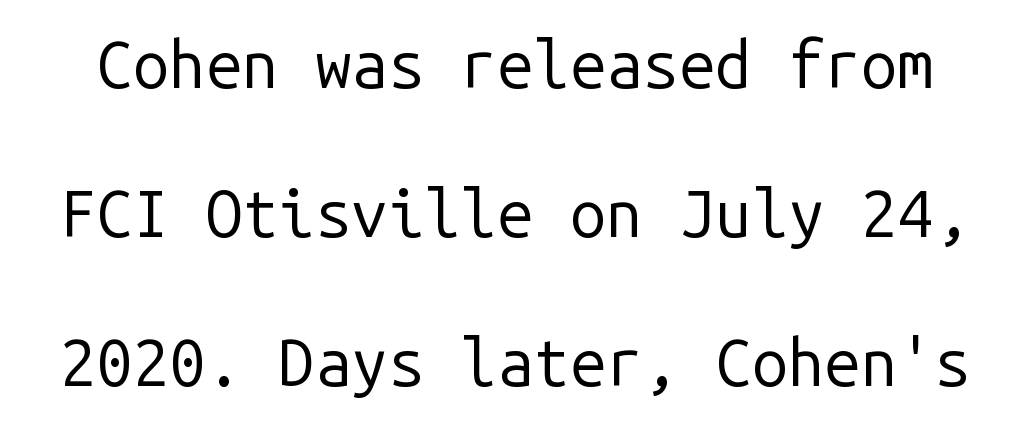
Leading: increased. This is not heavy type; no bold has been used. Ascenders rise straight up at ninety degrees. Quick note: underline off. Think of a typewriter: that constant character pitch is what you see here. The line texture is even and compact thanks to regular tracking.
